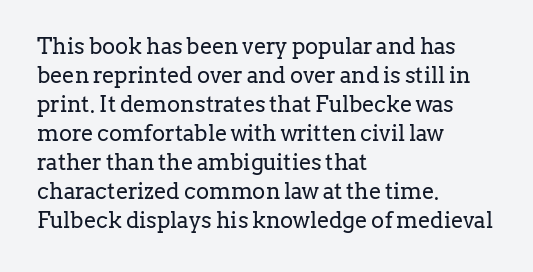
Tall strokes in this sample are plumb rather than angled. The passage shown has conventional tracking throughout. Every row of glyphs begins at an identical x-position on the left. A normal amount of white space separates one row of letters from the next. Type without underlining.
